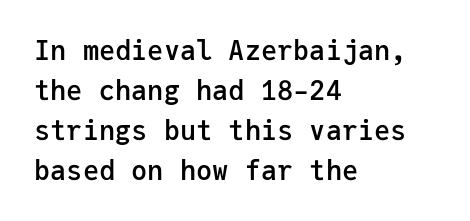
Type without underlining. The passage shown stacks its lines at a standard gap. This rendering uses left alignment, leaving the right contour irregular. Here the glyphs are tracked normally, forming tight word shapes.
